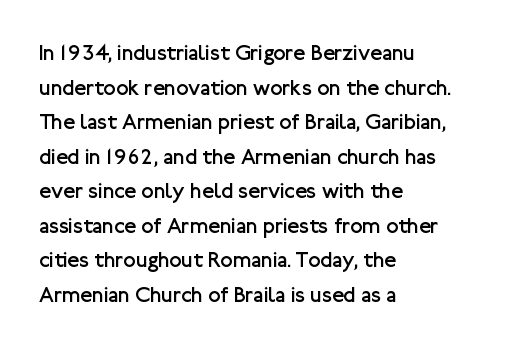
{"italic": "no", "bold": "no", "underline": "no", "align": "left", "line_spacing": "normal", "line_spacing_ratio": 1.57, "letter_spacing": "normal", "letter_spacing_em": 0.0, "glyph_px": 22}
